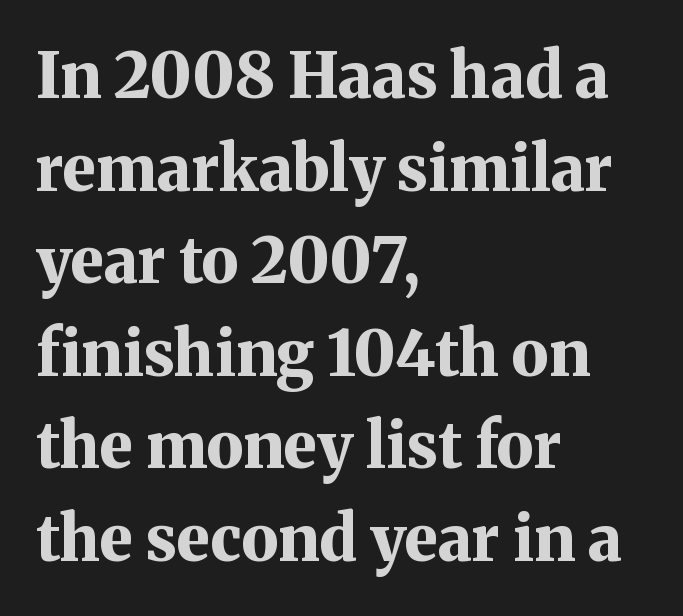
Q: Is the text bold? A: Yes.
Q: Is the text italic (slanted)? A: No, it is upright.
Q: Is the typeface a serif or a sans-serif typeface? A: Serif.
Q: Is the text underlined? A: No.
Q: How is the paragraph aligned? A: Left-aligned.
Q: Is the spacing between letters normal or unusually wide? A: Normal.
Q: Is the spacing between lines tight, normal or loose? A: Normal.
Q: Width (condensed, normal, or wide)? A: Normal.
Q: Stroke contrast? A: Medium.
Q: x-height? A: Medium.
Q: Monospaced? A: No.
